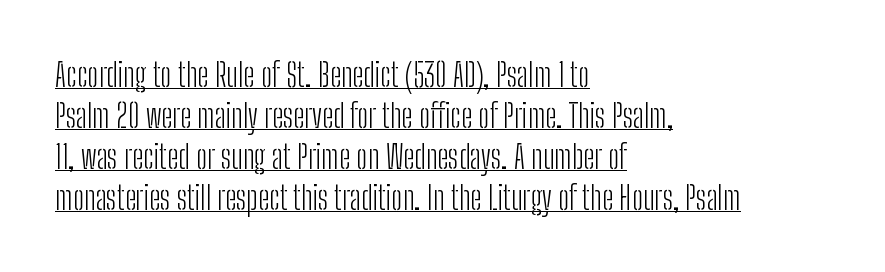
{"serif": "no", "italic": "no", "bold": "no", "weight": "light", "width": "condensed", "stroke_contrast": "low", "x_height": "medium", "monospaced": "no", "underline": "yes", "align": "left", "line_spacing": "normal", "line_spacing_ratio": 1.28, "letter_spacing": "normal", "letter_spacing_em": 0.0, "glyph_px": 32}
